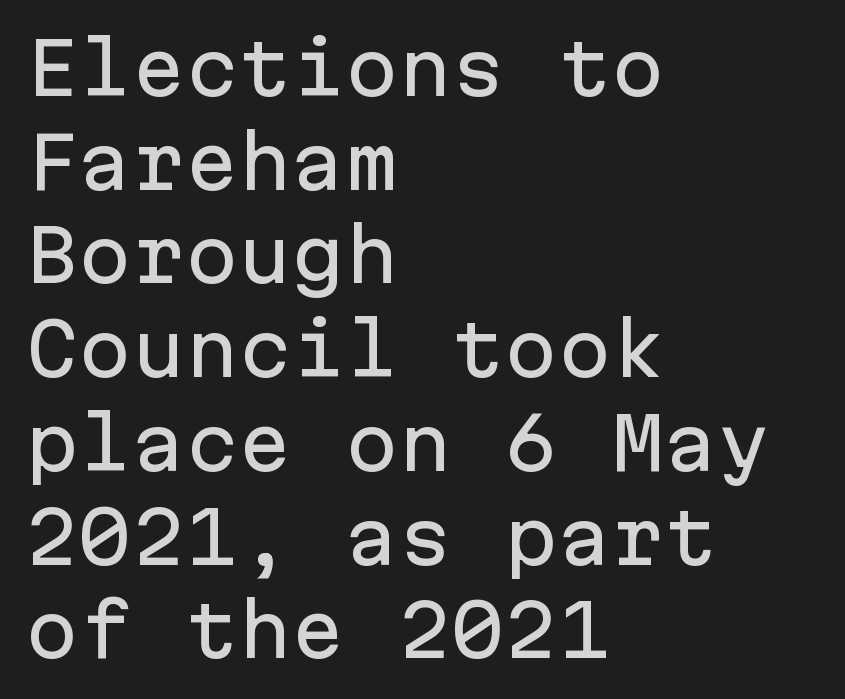
The image shows 71 px sans-serif type, upright, monospaced; set left-aligned, normal line spacing (1.32x), normal letter spacing, not underlined; low stroke contrast and a medium x-height.
